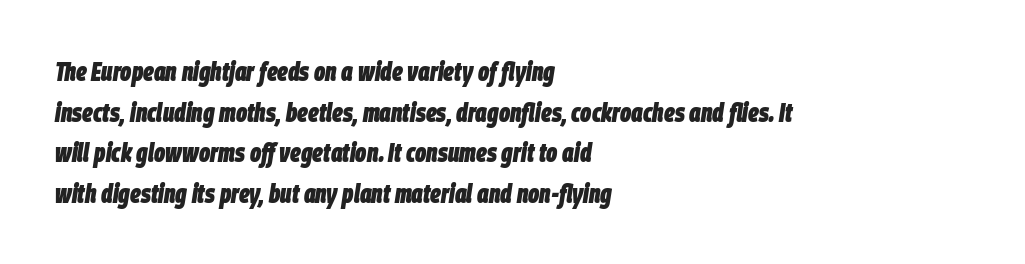
{"italic": "yes", "lean": "right", "slant_degrees": 9, "bold": "yes", "underline": "no", "align": "left", "line_spacing": "normal", "line_spacing_ratio": 1.56, "letter_spacing": "normal", "letter_spacing_em": 0.0, "glyph_px": 26}
